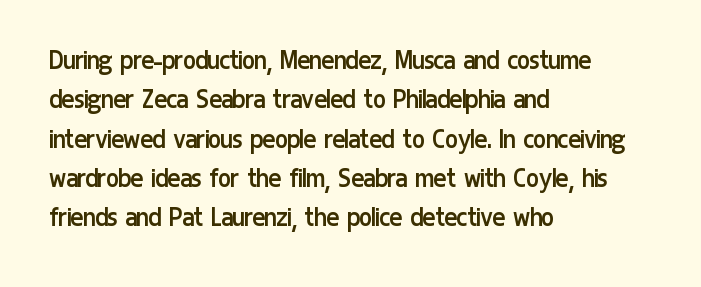
{"serif": "no", "italic": "no", "bold": "no", "weight": "regular", "width": "condensed", "stroke_contrast": "low", "x_height": "medium", "monospaced": "no", "underline": "no", "align": "left", "line_spacing": "normal", "line_spacing_ratio": 1.31, "letter_spacing": "normal", "letter_spacing_em": 0.0, "glyph_px": 30}
